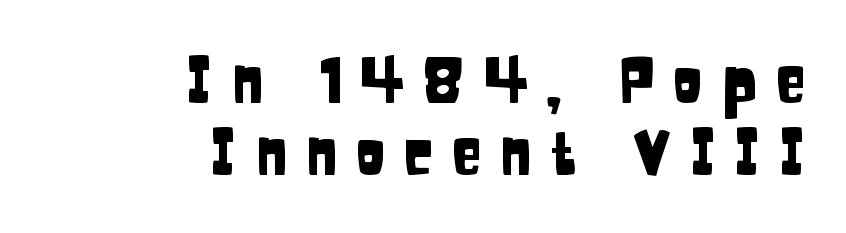
{"serif": "no", "italic": "no", "width": "condensed", "stroke_contrast": "low", "x_height": "large", "monospaced": "no", "underline": "no", "align": "right", "line_spacing": "tight", "line_spacing_ratio": 1.13, "letter_spacing": "wide", "letter_spacing_em": 0.27, "glyph_px": 64}
